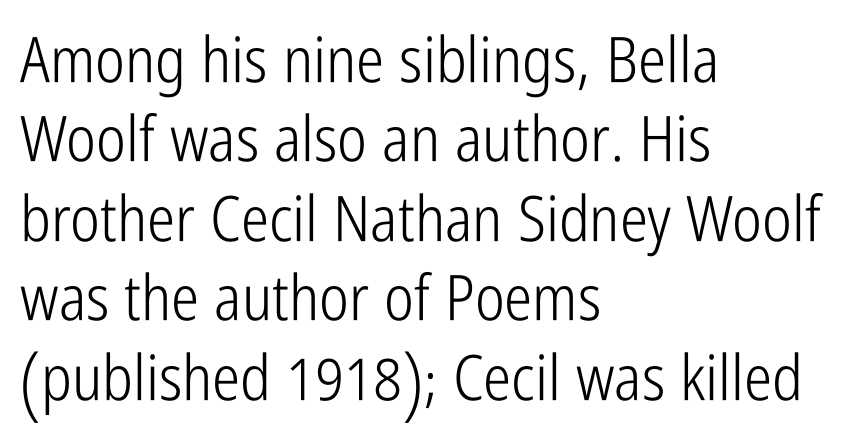
Q: Is the text bold? A: No.
Q: Is the text italic (slanted)? A: No, it is upright.
Q: Is the typeface a serif or a sans-serif typeface? A: Sans-serif.
Q: Is the text underlined? A: No.
Q: How is the paragraph aligned? A: Left-aligned.
Q: Is the spacing between letters normal or unusually wide? A: Normal.
Q: Is the spacing between lines tight, normal or loose? A: Normal.
Q: Width (condensed, normal, or wide)? A: Condensed.
Q: Stroke contrast? A: Low.
Q: x-height? A: Medium.
Q: Monospaced? A: No.
